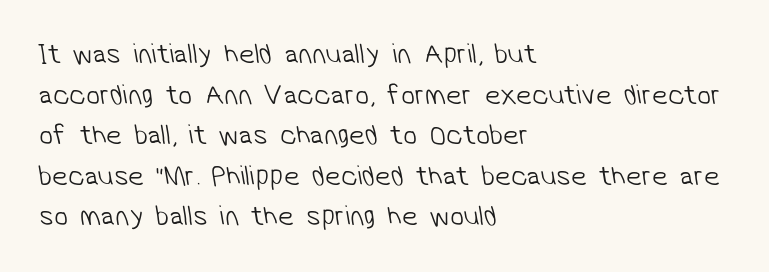
The image shows 28 px light sans-serif type; set left-aligned, normal line spacing (1.45x), normal letter spacing, not underlined; low stroke contrast and a medium x-height.
